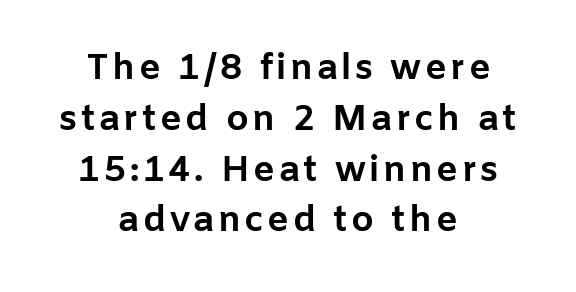
{"serif": "no", "italic": "no", "bold": "yes", "weight": "bold", "width": "normal", "stroke_contrast": "low", "x_height": "medium", "monospaced": "no", "underline": "no", "align": "center", "line_spacing": "normal", "line_spacing_ratio": 1.41, "glyph_px": 36}
